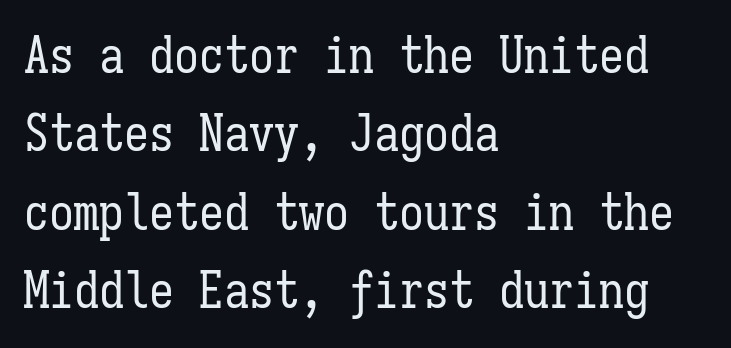
Q: Is the text bold? A: No.
Q: Is the text italic (slanted)? A: No, it is upright.
Q: Is the text underlined? A: No.
Q: How is the paragraph aligned? A: Left-aligned.
Q: Is the spacing between letters normal or unusually wide? A: Normal.
Q: Is the spacing between lines tight, normal or loose? A: Normal.
Q: Width (condensed, normal, or wide)? A: Condensed.
Q: Stroke contrast? A: Low.
Q: x-height? A: Medium.
Q: Monospaced? A: Yes.
